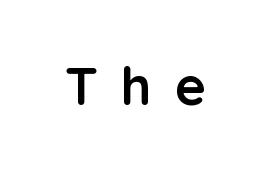
Q: Is the text bold? A: Yes.
Q: Is the text italic (slanted)? A: No, it is upright.
Q: Is the typeface a serif or a sans-serif typeface? A: Sans-serif.
Q: Is the text underlined? A: No.
Q: Is the spacing between letters normal or unusually wide? A: Unusually wide.
Q: Width (condensed, normal, or wide)? A: Normal.
Q: Stroke contrast? A: Low.
Q: x-height? A: Medium.
Q: Monospaced? A: No.
